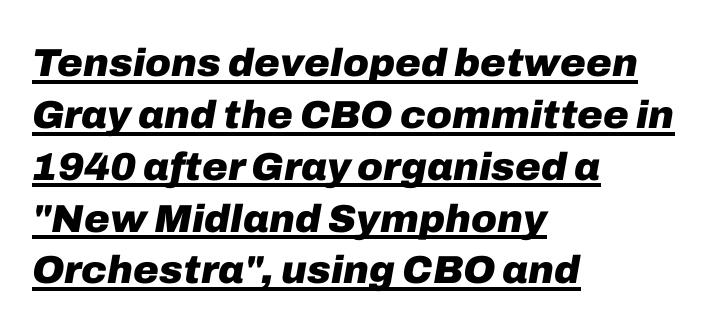
Q: Is the text bold? A: Yes.
Q: Is the text italic (slanted)? A: Yes, it leans right by about 10 degrees.
Q: Is the text underlined? A: Yes.
Q: How is the paragraph aligned? A: Left-aligned.
Q: Is the spacing between letters normal or unusually wide? A: Normal.
Q: Is the spacing between lines tight, normal or loose? A: Normal.
Q: Width (condensed, normal, or wide)? A: Normal.
Q: Stroke contrast? A: Low.
Q: x-height? A: Medium.
Q: Monospaced? A: No.
